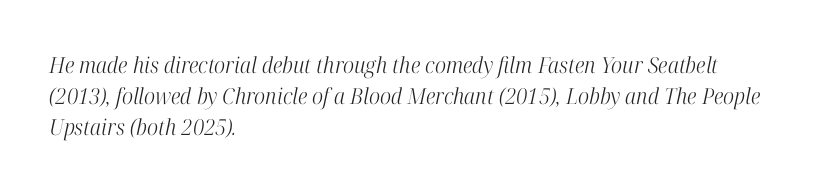
{"italic": "yes", "lean": "right", "slant_degrees": 12, "bold": "no", "underline": "no", "align": "left", "line_spacing": "normal", "line_spacing_ratio": 1.42, "letter_spacing": "normal", "letter_spacing_em": 0.0, "glyph_px": 22}
